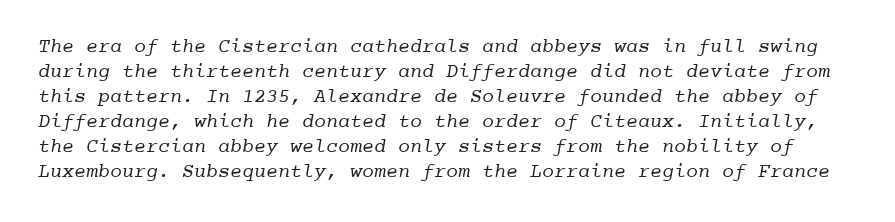
Q: Is the text bold? A: No.
Q: Is the text underlined? A: No.
Q: Is the spacing between letters normal or unusually wide? A: Normal.
Q: Is the spacing between lines tight, normal or loose? A: Normal.
